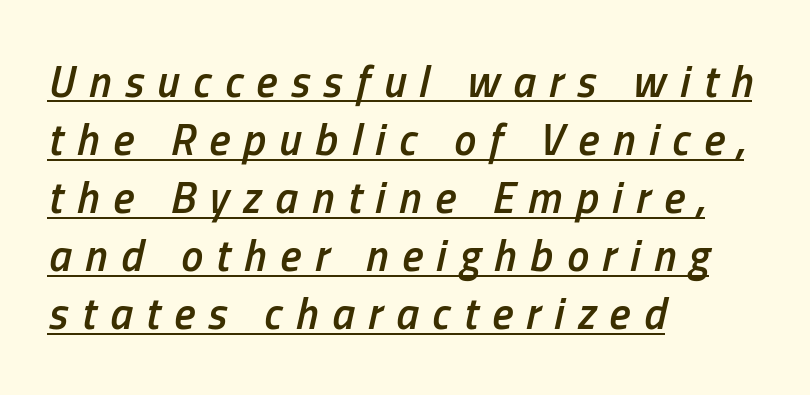
The image shows 44 px semibold, condensed type, italic (leaning right); set left-aligned, normal line spacing (1.32x), unusually wide letter spacing (+0.31 em), underlined; low stroke contrast and a medium x-height.
